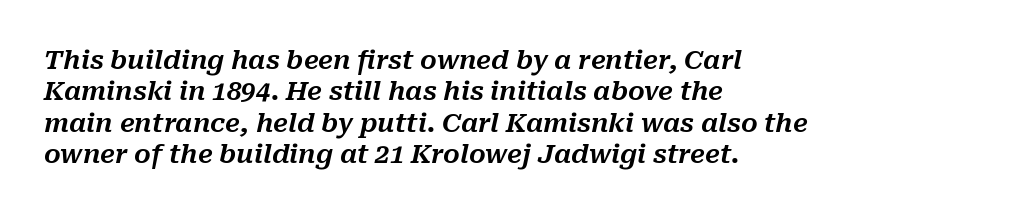
{"italic": "yes", "lean": "right", "slant_degrees": 10, "underline": "no", "align": "left", "line_spacing_ratio": 1.21, "letter_spacing": "normal", "letter_spacing_em": 0.0, "glyph_px": 26}
